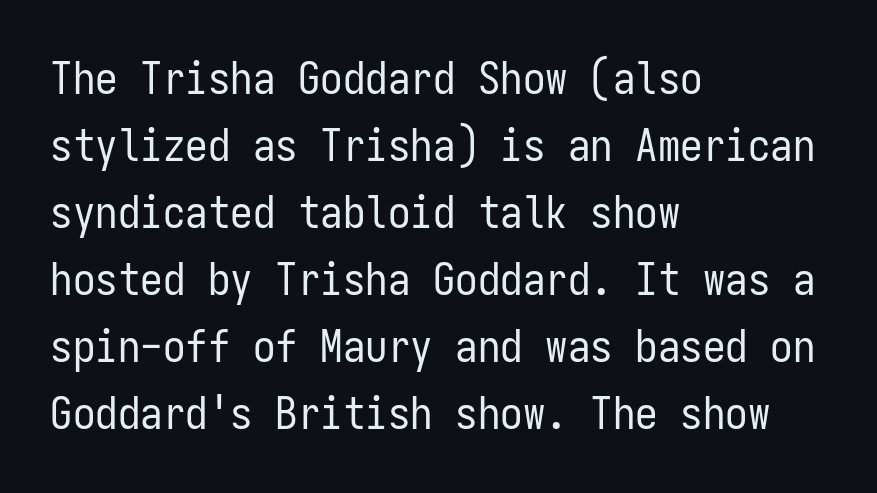
Any mark beneath the type? The region is blank. Does the type have serifs? No, each stem ends abruptly. Tracking here is standard; glyphs follow each other at the usual distance. Note the uniform advance width — an 'i' takes as much space as an 'm'. Italic: no, the glyphs are upright roman. The font is comparable to plain body text, perhaps lighter.
